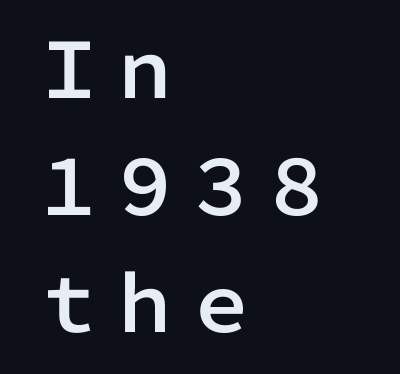
A typesetter would call this proportional, since set widths differ per character. The specimen omits any rule beneath the text block's lines. The font family rendered here belongs to the sans-serif group. These lines stack with their left ends in a neat column.
